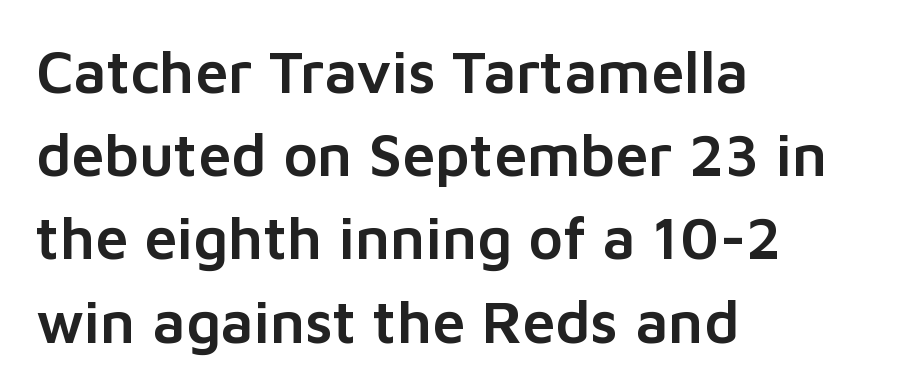
{"serif": "no", "italic": "no", "width": "normal", "stroke_contrast": "low", "x_height": "medium", "monospaced": "no", "underline": "no", "align": "left", "line_spacing": "normal", "line_spacing_ratio": 1.41, "letter_spacing": "normal", "letter_spacing_em": 0.0, "glyph_px": 59}
